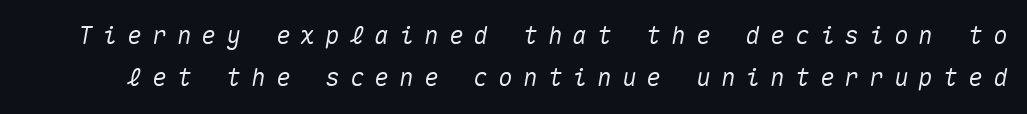
A typesetter would mark this as italic. Each word looks stretched out because of the extra space between its letters. The glyphs are unaccompanied by any horizontal stroke below them.
